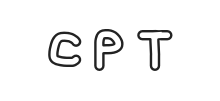
{"italic": "no", "width": "condensed", "x_height": "large", "monospaced": "no", "underline": "no", "letter_spacing": "wide", "letter_spacing_em": 0.23, "glyph_px": 48}
